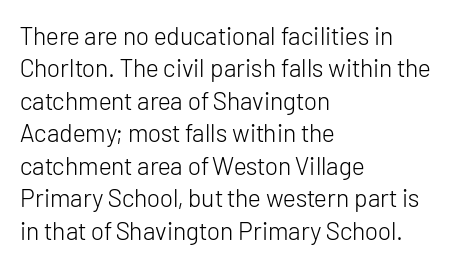
{"italic": "no", "bold": "no", "underline": "no", "align": "left", "line_spacing": "normal", "line_spacing_ratio": 1.3, "letter_spacing": "normal", "letter_spacing_em": 0.0, "glyph_px": 25}
